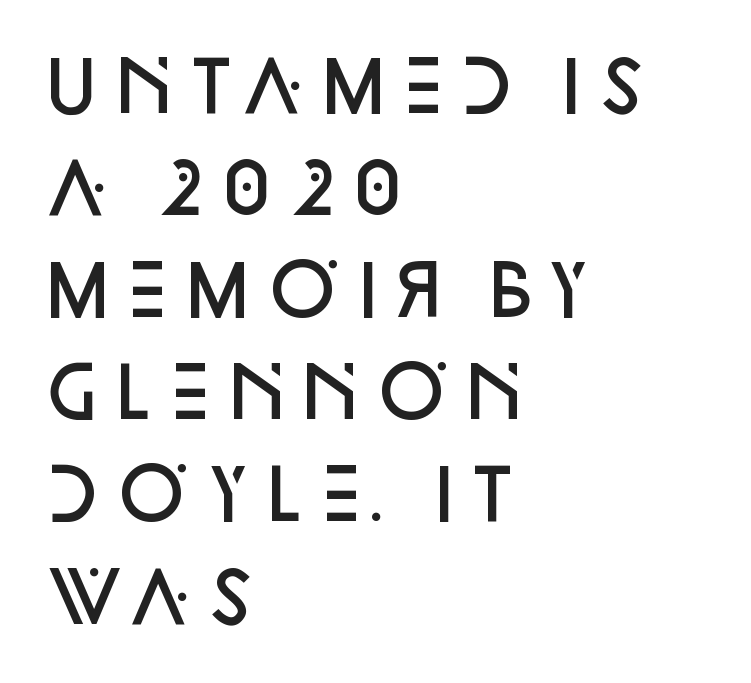
Q: Is the text bold? A: Semi-bold.
Q: Is the text italic (slanted)? A: No, it is upright.
Q: Is the typeface a serif or a sans-serif typeface? A: Sans-serif.
Q: Is the text underlined? A: No.
Q: How is the paragraph aligned? A: Left-aligned.
Q: Is the spacing between letters normal or unusually wide? A: Normal.
Q: Is the spacing between lines tight, normal or loose? A: Normal.
Q: Width (condensed, normal, or wide)? A: Normal.
Q: Stroke contrast? A: Low.
Q: x-height? A: Large.
Q: Monospaced? A: No.
